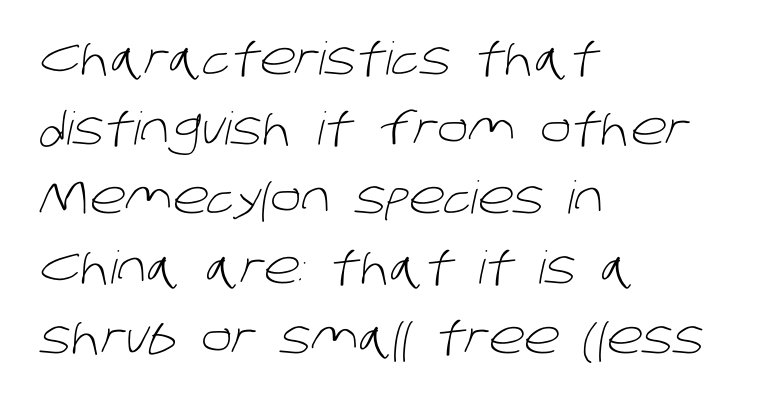
Summary of vertical rhythm: regular, with standard interline spacing. Beneath every word, the page is bare. The type is set solid horizontally, with unmodified tracking. A typesetter would label this face a sans.
